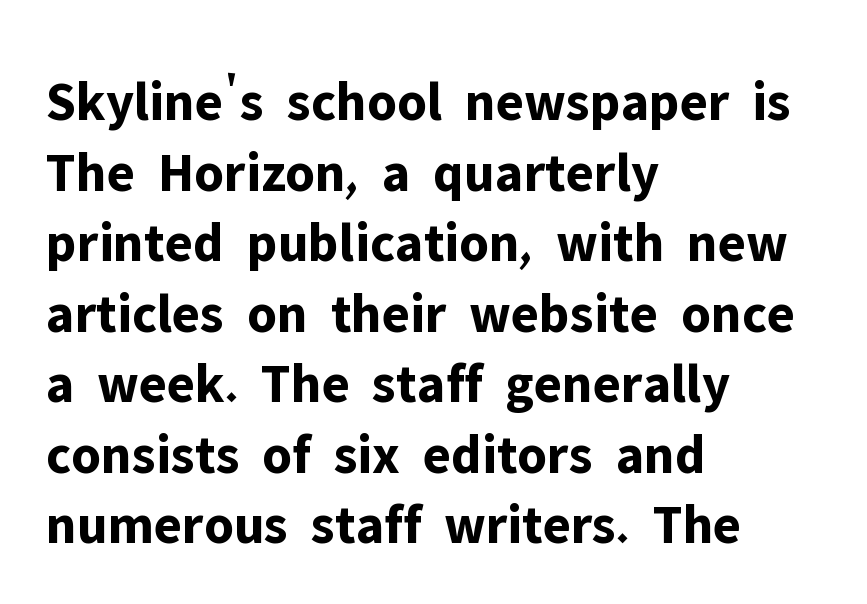
{"serif": "no", "italic": "no", "bold": "yes", "weight": "bold", "width": "normal", "stroke_contrast": "low", "x_height": "medium", "monospaced": "no", "underline": "no", "align": "left", "line_spacing": "normal", "line_spacing_ratio": 1.26, "letter_spacing": "normal", "letter_spacing_em": 0.0, "glyph_px": 56}
